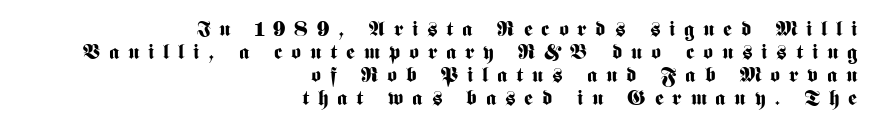
Every row of glyphs terminates at an identical x-position on the right. Nope, not italic — everything's standing straight. Check under the words: just untouched page. What weight is shown? A full bold with thick strokes.
